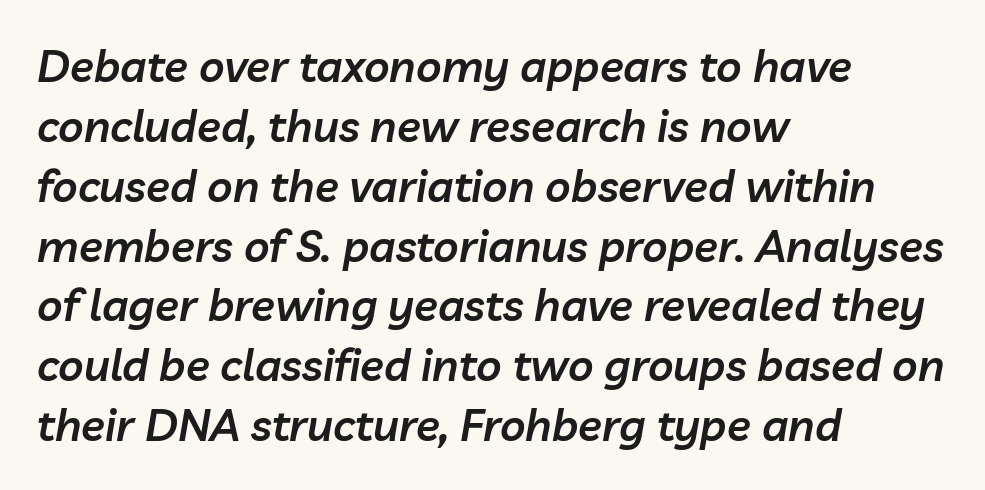
{"italic": "yes", "lean": "right", "slant_degrees": 10, "bold": "semi", "weight": "semibold", "width": "normal", "stroke_contrast": "low", "x_height": "medium", "monospaced": "no", "underline": "no", "align": "left", "line_spacing": "normal", "line_spacing_ratio": 1.36, "letter_spacing": "normal", "letter_spacing_em": 0.0, "glyph_px": 44}
